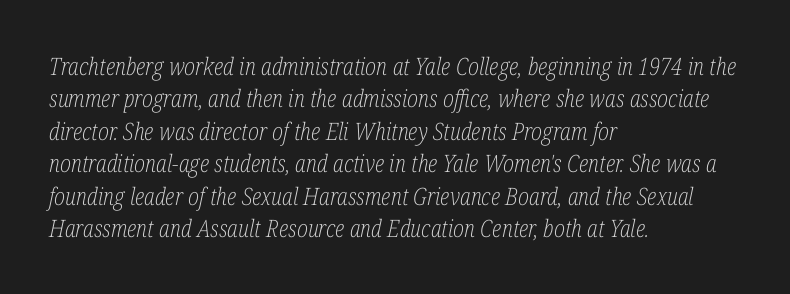
{"italic": "yes", "lean": "right", "slant_degrees": 12, "bold": "no", "underline": "no", "align": "left", "line_spacing": "normal", "line_spacing_ratio": 1.35, "letter_spacing": "normal", "letter_spacing_em": 0.0, "glyph_px": 24}
